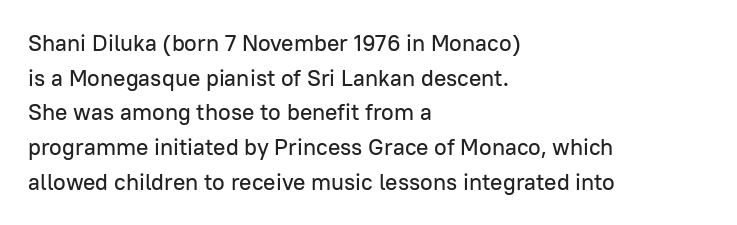
Students, observe: this is what conventionally led text looks like. Has an underline been added? It has not. Words appear dense and cohesive because spacing is normal. If you drew a ruler down the left edge, every line would touch it.
